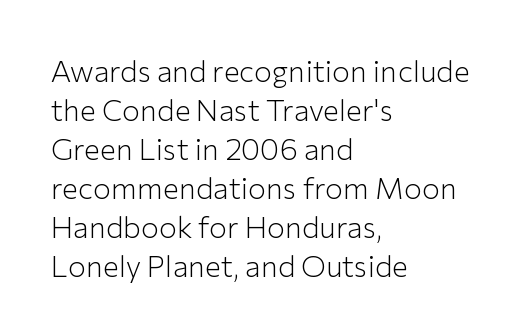
Q: Is the text bold? A: No.
Q: Is the text italic (slanted)? A: No, it is upright.
Q: Is the typeface a serif or a sans-serif typeface? A: Sans-serif.
Q: Is the text underlined? A: No.
Q: How is the paragraph aligned? A: Left-aligned.
Q: Is the spacing between letters normal or unusually wide? A: Normal.
Q: Is the spacing between lines tight, normal or loose? A: Normal.
Q: Width (condensed, normal, or wide)? A: Normal.
Q: Stroke contrast? A: Low.
Q: x-height? A: Medium.
Q: Monospaced? A: No.
